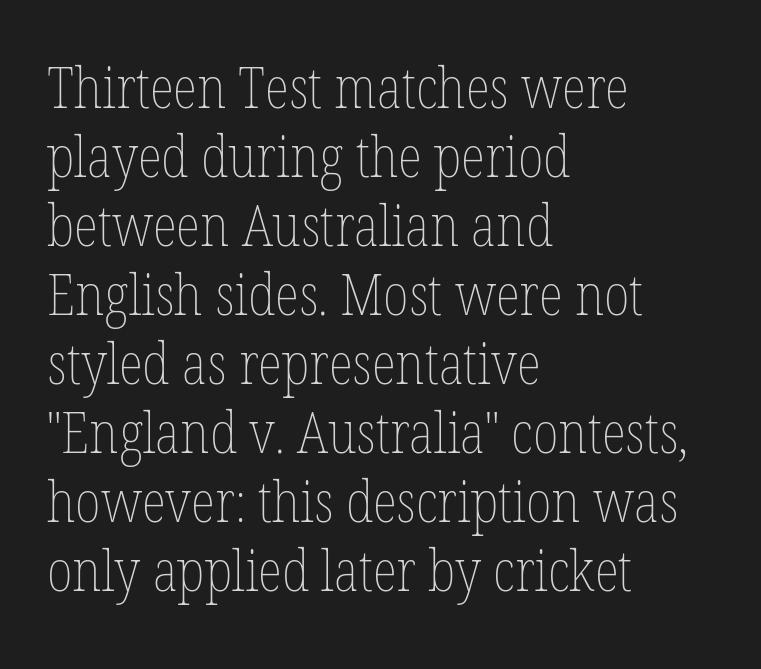
Note the varied advance widths — an 'i' is clearly narrower than an 'm'. Honestly, there is no underline to notice here at all. No letter is thick-stroked: the sample isn't bold. Horizontal alignment here is leftward, the default for most running prose. Notice how the stems are strictly vertical — no italics here. Honestly, the letter spacing is just normal — you wouldn't notice it.
